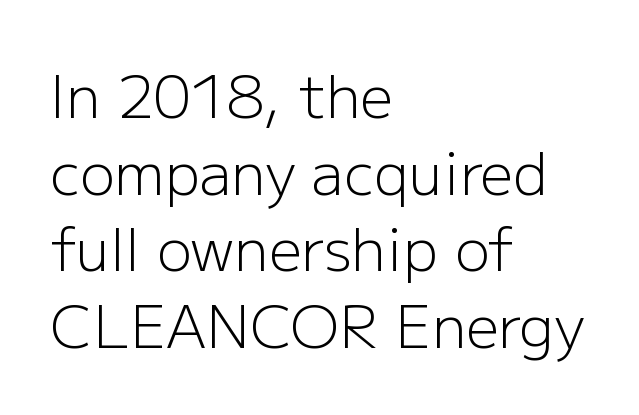
{"serif": "no", "italic": "no", "bold": "no", "weight": "light", "width": "normal", "stroke_contrast": "low", "x_height": "medium", "monospaced": "no", "underline": "no", "align": "left", "line_spacing": "normal", "line_spacing_ratio": 1.32, "letter_spacing": "normal", "letter_spacing_em": 0.0, "glyph_px": 58}
